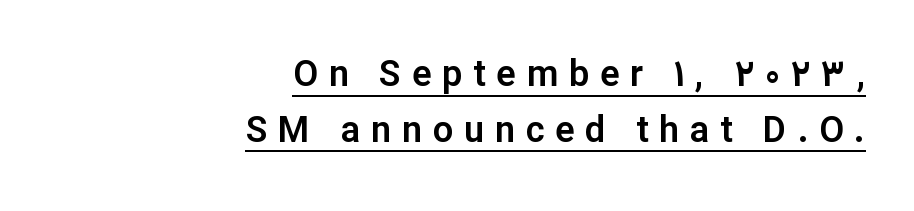
The image shows 36 px sans-serif type, upright; set right-aligned, normal line spacing (1.55x), unusually wide letter spacing (+0.3 em), underlined; low stroke contrast and a medium x-height.
